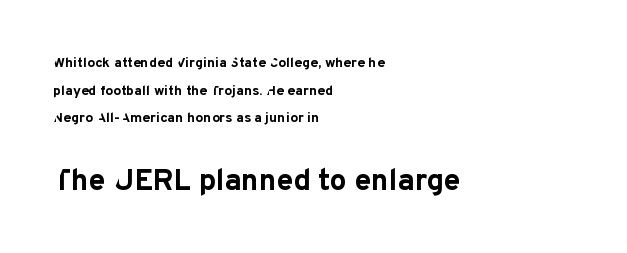
The image shows 30 px bold sans-serif type, upright; set left-aligned, loose line spacing (1.98x), normal letter spacing, not underlined; the second (bottom) block is 2.14x larger; low stroke contrast and a medium x-height.
